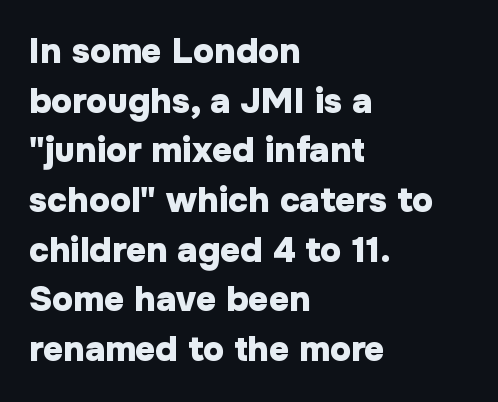
{"serif": "no", "italic": "no", "bold": "yes", "weight": "heavy", "width": "normal", "stroke_contrast": "low", "x_height": "medium", "monospaced": "no", "underline": "no", "align": "left", "line_spacing": "normal", "line_spacing_ratio": 1.42, "letter_spacing": "normal", "letter_spacing_em": 0.0, "glyph_px": 35}
